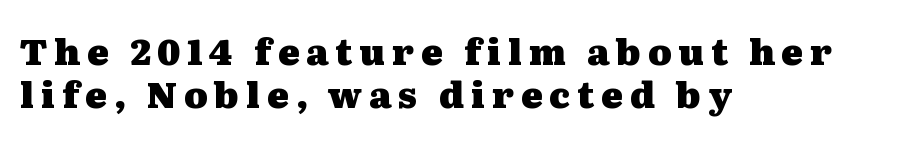
Posture: vertical. Is the block centered? No — it sits flush against the left margin. Here the designer chose a conventional face with non-uniform glyph widths. Yep, those are serifs on the letters. The space beneath each line is pristine and unruled. Stroke thickness is high; the sample reads as a true bold.
